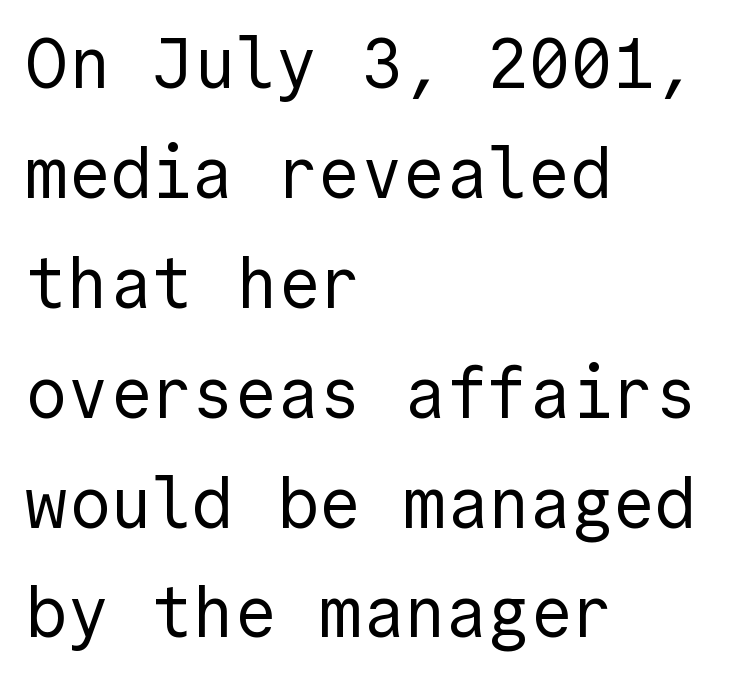
The gaps between neighbouring characters are ordinary and unremarkable. Compared with typical paragraphs, the rows here are spaced about the same. Heaviness? Minimal to ordinary, like unemphasized prose. Underline: absent.
